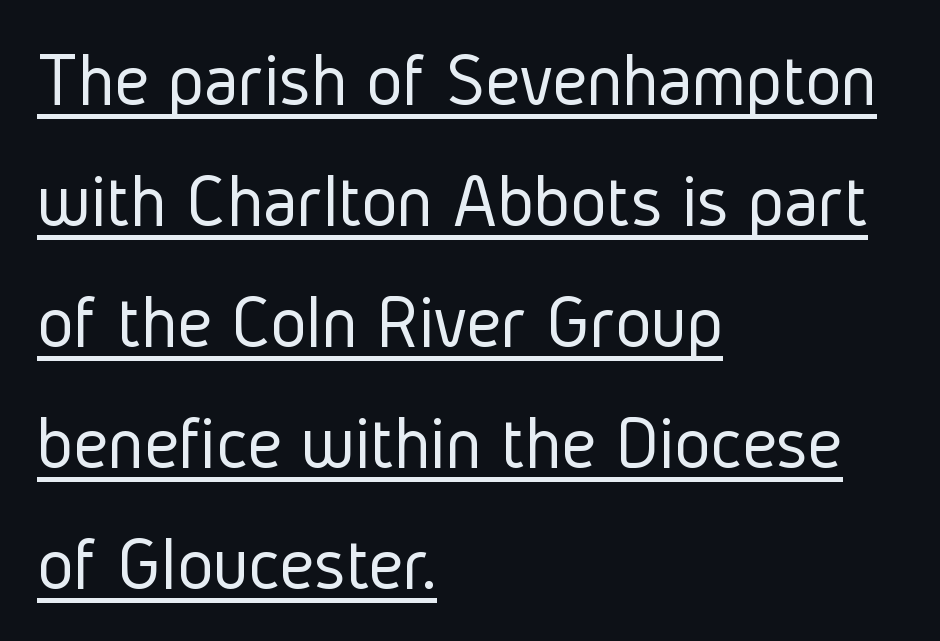
{"serif": "no", "italic": "no", "bold": "no", "weight": "light", "width": "condensed", "stroke_contrast": "low", "x_height": "medium", "monospaced": "no", "underline": "yes", "align": "left", "line_spacing": "normal", "line_spacing_ratio": 1.57, "letter_spacing": "normal", "letter_spacing_em": 0.0, "glyph_px": 77}
